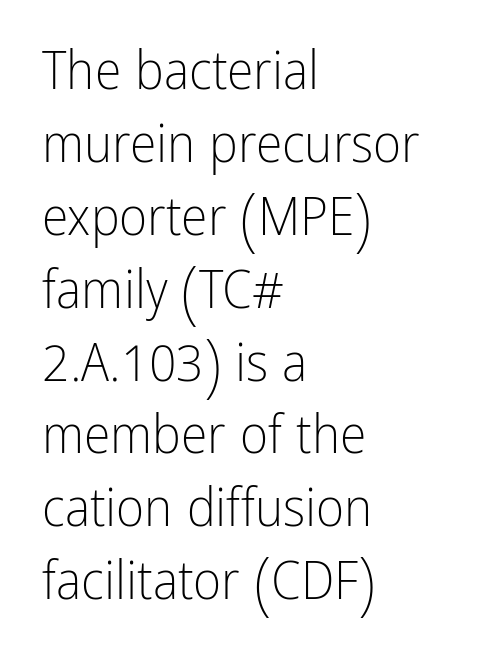
{"serif": "no", "italic": "no", "bold": "no", "weight": "light", "width": "condensed", "stroke_contrast": "low", "x_height": "medium", "monospaced": "no", "underline": "no", "align": "left", "line_spacing": "normal", "line_spacing_ratio": 1.35, "letter_spacing": "normal", "letter_spacing_em": 0.0, "glyph_px": 54}
